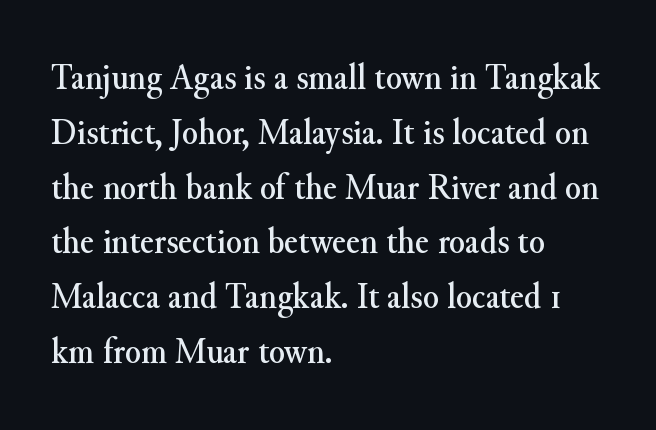
{"serif": "yes", "italic": "no", "width": "normal", "stroke_contrast": "medium", "x_height": "small", "monospaced": "no", "underline": "no", "align": "left", "line_spacing": "normal", "line_spacing_ratio": 1.48, "letter_spacing": "normal", "letter_spacing_em": 0.0, "glyph_px": 37}
